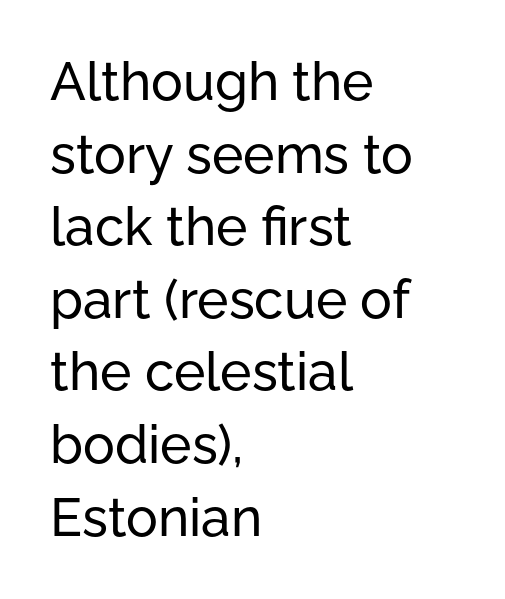
Q: Is the text italic (slanted)? A: No, it is upright.
Q: Is the typeface a serif or a sans-serif typeface? A: Sans-serif.
Q: Is the text underlined? A: No.
Q: How is the paragraph aligned? A: Left-aligned.
Q: Is the spacing between letters normal or unusually wide? A: Normal.
Q: Is the spacing between lines tight, normal or loose? A: Normal.
Q: Width (condensed, normal, or wide)? A: Normal.
Q: Stroke contrast? A: Low.
Q: x-height? A: Medium.
Q: Monospaced? A: No.
